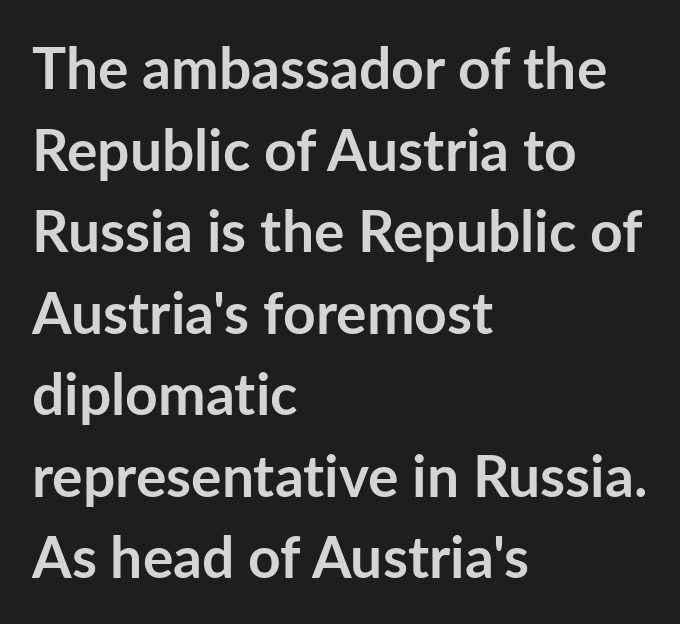
These lines sit exactly where default settings would place them. Letterform terminals end flat and unadorned throughout the passage. Spacing verdict: proportional, widths tailored to each character. This rendering uses left alignment, leaving the right contour irregular.
